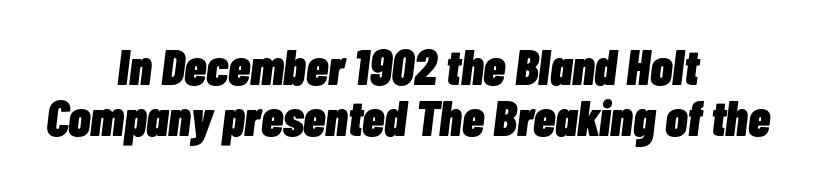
{"italic": "yes", "lean": "right", "slant_degrees": 7, "bold": "yes", "weight": "heavy", "width": "condensed", "stroke_contrast": "low", "x_height": "medium", "monospaced": "no", "underline": "no", "align": "center", "line_spacing": "tight", "line_spacing_ratio": 1.02, "letter_spacing": "normal", "letter_spacing_em": 0.0, "glyph_px": 50}
